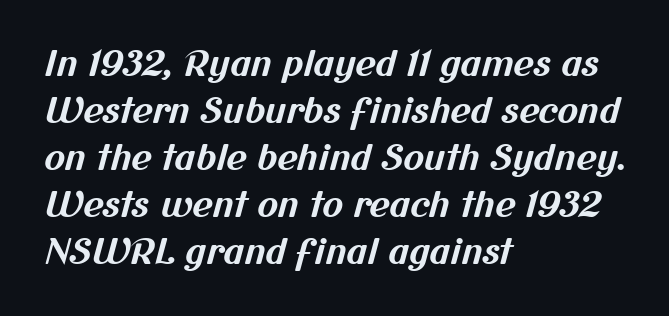
The rendering uses natural spacing where letterforms have individual widths. Where is the straight margin? On the left. Typographically, this falls in the sans-serif category. Whoever set this chose a conventional vertical rhythm. The passage shown is emphatically bold. Glance below the letters and you will spot only blank space.
